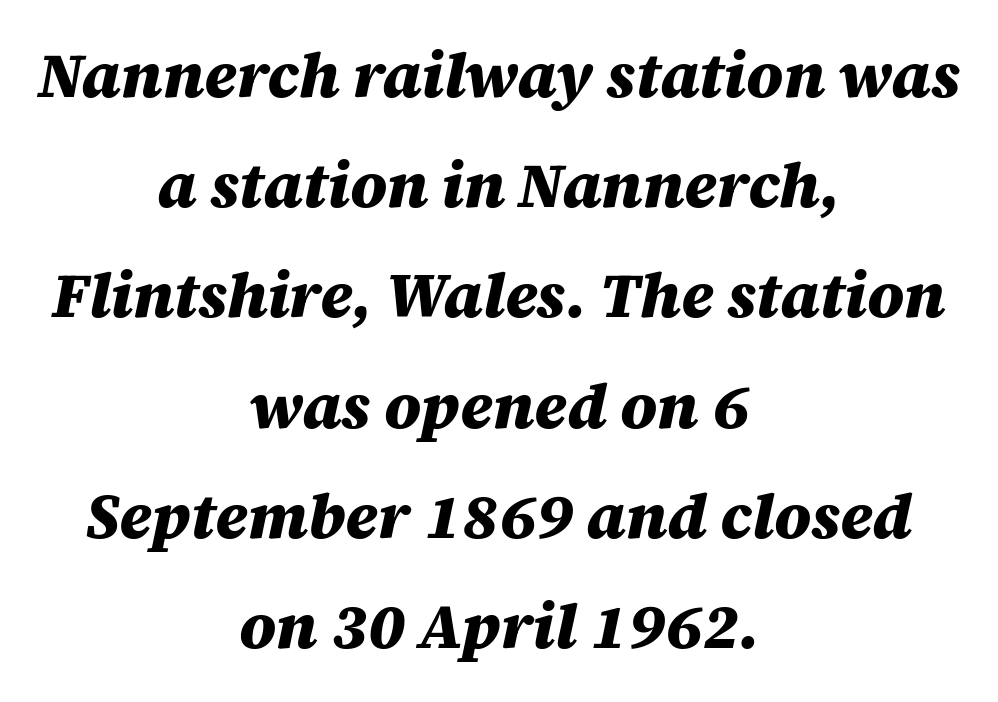
{"italic": "yes", "lean": "right", "slant_degrees": 12, "bold": "yes", "weight": "heavy", "width": "normal", "stroke_contrast": "medium", "x_height": "large", "monospaced": "no", "underline": "no", "align": "center", "line_spacing_ratio": 1.75, "letter_spacing": "normal", "letter_spacing_em": 0.0, "glyph_px": 63}
